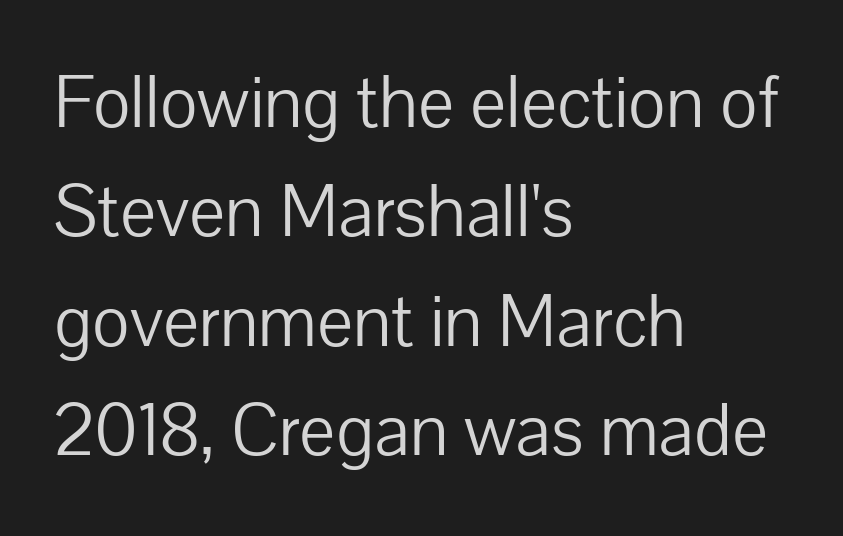
Heaviness? Minimal to ordinary, like unemphasized prose. Each line starts at the same left margin while the right side varies. Nothing unusual about the tracking: characters are spaced as the font intends. Proportional: the letters do not fall into vertical columns.
